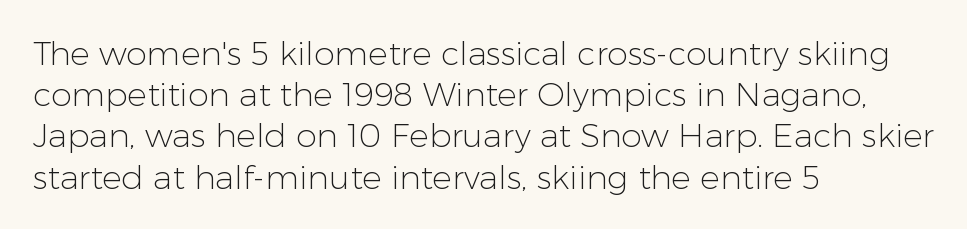
{"serif": "no", "italic": "no", "bold": "no", "weight": "light", "width": "normal", "stroke_contrast": "low", "x_height": "medium", "monospaced": "no", "underline": "no", "align": "left", "line_spacing": "normal", "line_spacing_ratio": 1.25, "letter_spacing": "normal", "letter_spacing_em": 0.0, "glyph_px": 33}
